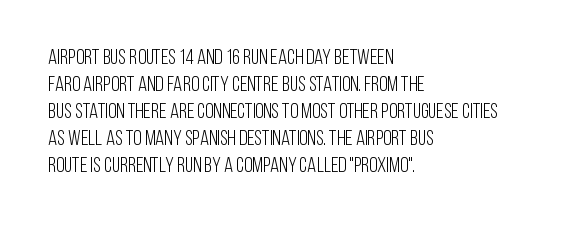
Q: Is the text bold? A: No.
Q: Is the text italic (slanted)? A: No, it is upright.
Q: Is the text underlined? A: No.
Q: How is the paragraph aligned? A: Left-aligned.
Q: Is the spacing between letters normal or unusually wide? A: Normal.
Q: Is the spacing between lines tight, normal or loose? A: Normal.
